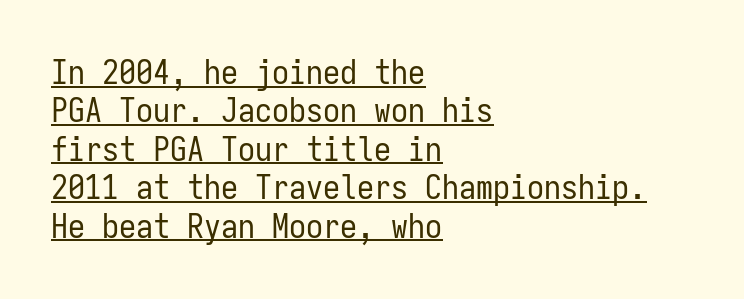
Q: Is the text bold? A: No.
Q: Is the text italic (slanted)? A: No, it is upright.
Q: Is the typeface a serif or a sans-serif typeface? A: Sans-serif.
Q: Is the text underlined? A: Yes.
Q: How is the paragraph aligned? A: Left-aligned.
Q: Is the spacing between letters normal or unusually wide? A: Normal.
Q: Is the spacing between lines tight, normal or loose? A: Tight.
Q: Width (condensed, normal, or wide)? A: Condensed.
Q: Stroke contrast? A: Low.
Q: x-height? A: Medium.
Q: Monospaced? A: Yes.
